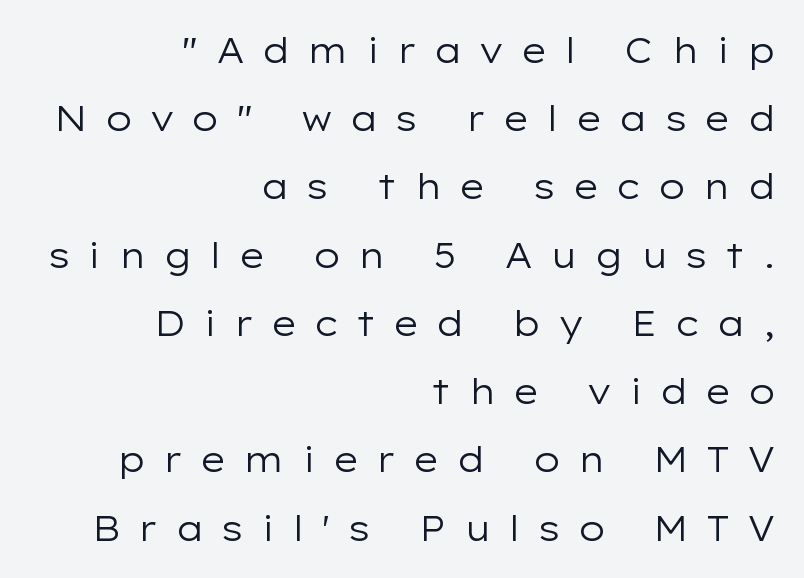
Stems and bowls with no extra thickness — not bold. The passage shown stacks its lines with a broad gap. The lettering holds an erect, upright posture throughout. Letter spacing: wide. The face used here is proportionally spaced, like ordinary book or web type. The lines in this sample share a right terminus and differ only in where they begin.
